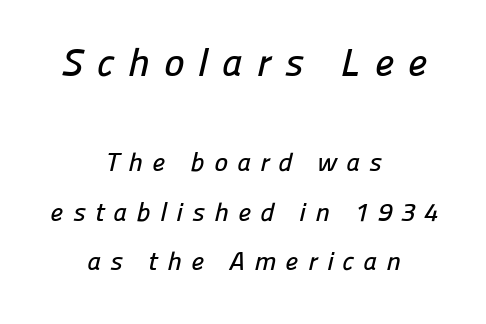
{"serif": "no", "width": "normal", "stroke_contrast": "low", "x_height": "medium", "monospaced": "no", "underline": "no", "align": "center", "line_spacing": "loose", "line_spacing_ratio": 1.9, "letter_spacing": "wide", "letter_spacing_em": 0.36, "larger_block": "first", "size_ratio": 1.5, "glyph_px": 39}
